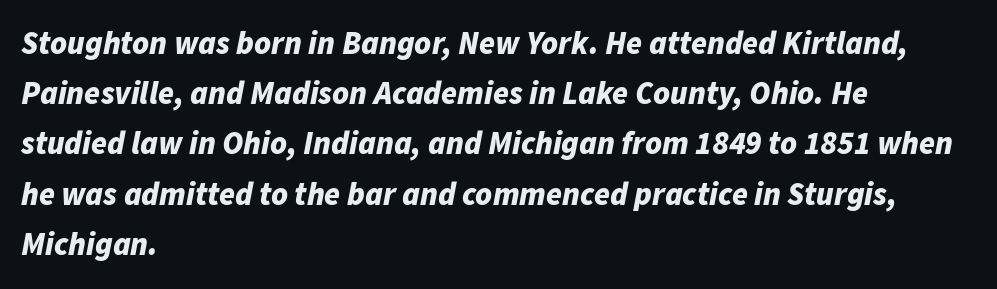
Q: Is the text bold? A: Yes.
Q: Is the text italic (slanted)? A: Yes, it leans right by about 11 degrees.
Q: Is the text underlined? A: No.
Q: How is the paragraph aligned? A: Left-aligned.
Q: Is the spacing between letters normal or unusually wide? A: Normal.
Q: Is the spacing between lines tight, normal or loose? A: Normal.
Q: Width (condensed, normal, or wide)? A: Normal.
Q: Stroke contrast? A: Low.
Q: x-height? A: Medium.
Q: Monospaced? A: No.
